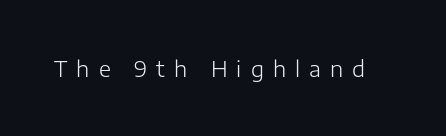
{"italic": "no", "bold": "no", "underline": "no", "letter_spacing": "wide", "letter_spacing_em": 0.41, "glyph_px": 22}
